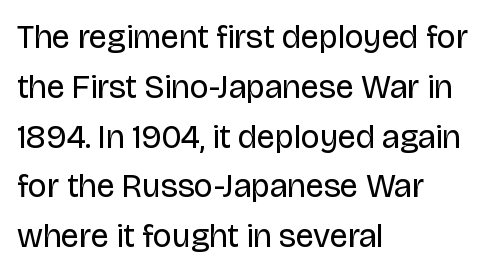
The image shows 33 px regular-weight sans-serif type, upright; set left-aligned, normal line spacing (1.51x), normal letter spacing, not underlined; low stroke contrast and a large x-height.
